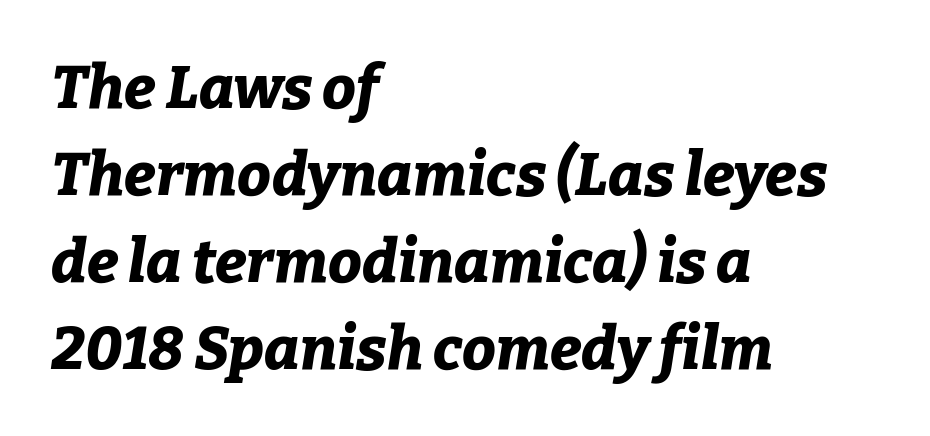
The glyphs look as if they've been sheared to an angle. Decoration check: the copy has no underline. Note the varied advance widths — an 'i' is clearly narrower than an 'm'. The passage is arranged the way most books set body copy — flush left. In terms of leading, this rendering sits right in the middle. Short note: letters normally spaced.
